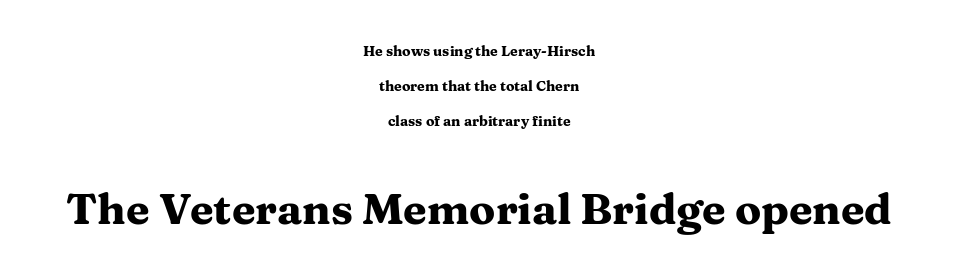
Q: Is the text bold? A: Yes.
Q: Is the text italic (slanted)? A: No, it is upright.
Q: Is the typeface a serif or a sans-serif typeface? A: Serif.
Q: Is the text underlined? A: No.
Q: How is the paragraph aligned? A: Centered.
Q: Is the spacing between letters normal or unusually wide? A: Normal.
Q: Is the spacing between lines tight, normal or loose? A: Loose.
Q: Which block of text is set in a larger size, the first (top) or the second (bottom)? A: The second (bottom) one.
Q: Width (condensed, normal, or wide)? A: Wide.
Q: Stroke contrast? A: Medium.
Q: x-height? A: Medium.
Q: Monospaced? A: No.
